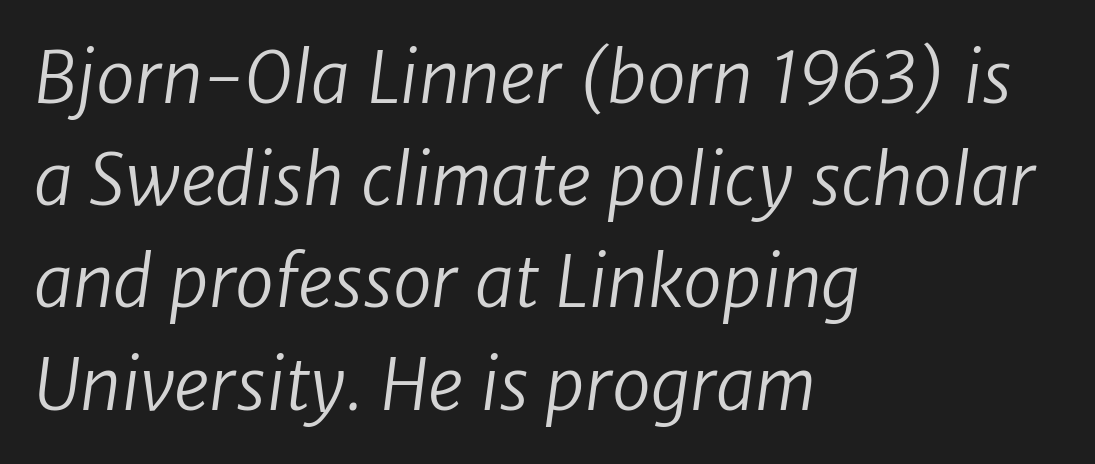
The image shows 70 px regular-weight sans-serif type; set left-aligned, normal line spacing (1.46x), normal letter spacing, not underlined; low stroke contrast and a medium x-height.
